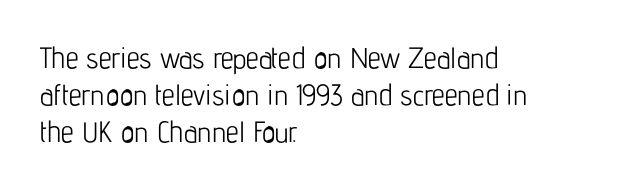
{"serif": "no", "italic": "no", "bold": "no", "weight": "light", "width": "condensed", "stroke_contrast": "low", "x_height": "medium", "monospaced": "no", "underline": "no", "align": "left", "line_spacing": "normal", "line_spacing_ratio": 1.27, "letter_spacing": "normal", "letter_spacing_em": 0.0, "glyph_px": 29}
